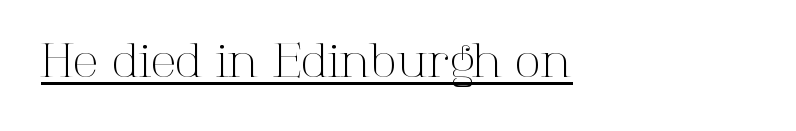
{"serif": "yes", "italic": "no", "bold": "no", "weight": "light", "width": "normal", "stroke_contrast": "high", "x_height": "medium", "monospaced": "no", "underline": "yes", "align": "left", "letter_spacing": "normal", "letter_spacing_em": 0.0, "glyph_px": 47}
